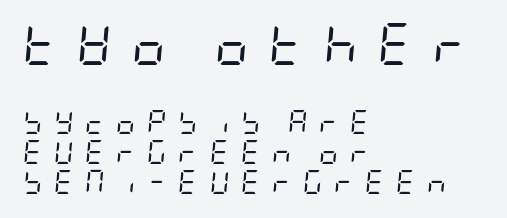
{"italic": "yes", "lean": "right", "slant_degrees": 5, "bold": "no", "weight": "regular", "width": "condensed", "stroke_contrast": "low", "x_height": "large", "underline": "no", "align": "left", "line_spacing": "normal", "line_spacing_ratio": 1.26, "letter_spacing": "wide", "letter_spacing_em": 0.48, "larger_block": "first", "size_ratio": 1.75, "glyph_px": 42}
